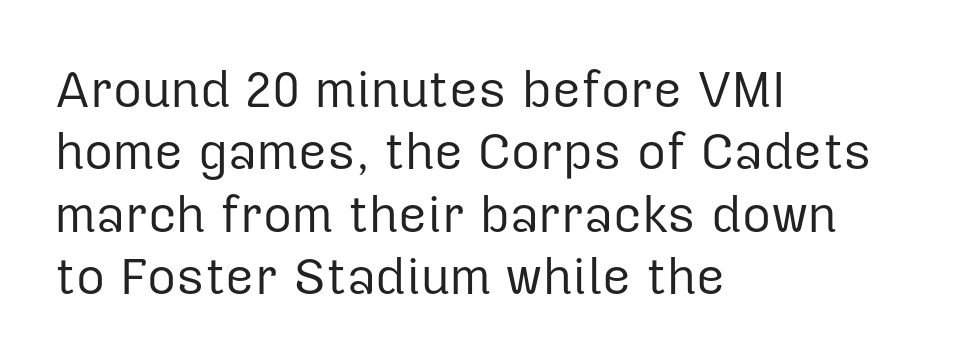
{"serif": "no", "italic": "no", "bold": "no", "weight": "regular", "width": "normal", "stroke_contrast": "low", "x_height": "medium", "monospaced": "no", "underline": "no", "align": "left", "line_spacing": "normal", "line_spacing_ratio": 1.25, "letter_spacing": "normal", "letter_spacing_em": 0.0, "glyph_px": 50}
